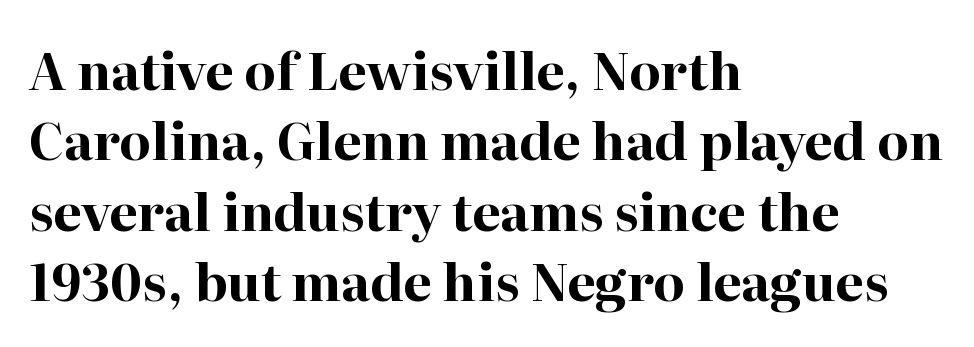
The image shows 51 px bold serif type, upright; set left-aligned, normal line spacing (1.38x), normal letter spacing, not underlined; high stroke contrast and a medium x-height.
